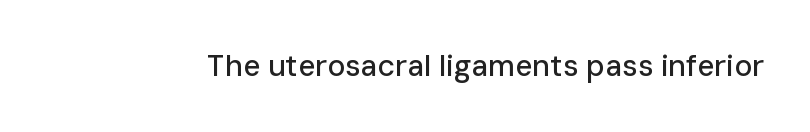
Q: Is the text italic (slanted)? A: No, it is upright.
Q: Is the typeface a serif or a sans-serif typeface? A: Sans-serif.
Q: Is the text underlined? A: No.
Q: Is the spacing between letters normal or unusually wide? A: Normal.
Q: Width (condensed, normal, or wide)? A: Normal.
Q: Stroke contrast? A: Low.
Q: x-height? A: Medium.
Q: Monospaced? A: No.
